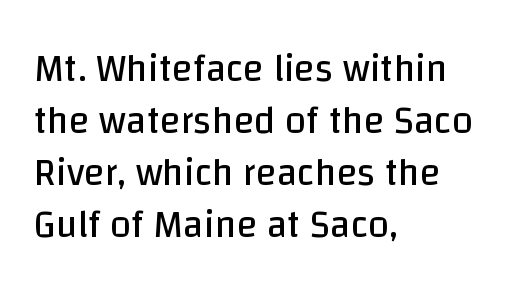
The image shows 38 px regular-weight sans-serif type, upright; set left-aligned, normal line spacing (1.37x), normal letter spacing, not underlined; low stroke contrast and a large x-height.
